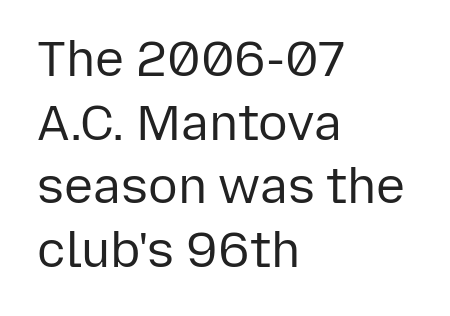
Q: Is the text bold? A: No.
Q: Is the text italic (slanted)? A: No, it is upright.
Q: Is the typeface a serif or a sans-serif typeface? A: Sans-serif.
Q: Is the text underlined? A: No.
Q: How is the paragraph aligned? A: Left-aligned.
Q: Is the spacing between letters normal or unusually wide? A: Normal.
Q: Is the spacing between lines tight, normal or loose? A: Normal.
Q: Width (condensed, normal, or wide)? A: Normal.
Q: Stroke contrast? A: Low.
Q: x-height? A: Medium.
Q: Monospaced? A: No.
